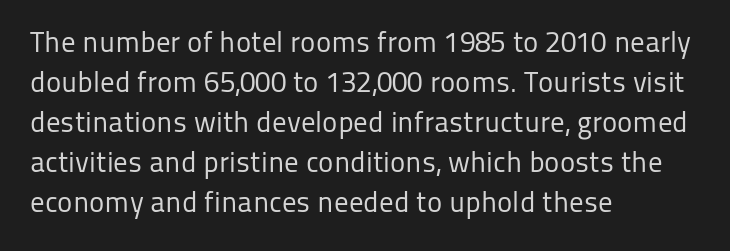
{"serif": "no", "italic": "no", "bold": "no", "weight": "regular", "width": "normal", "stroke_contrast": "low", "x_height": "medium", "monospaced": "no", "underline": "no", "align": "left", "line_spacing": "normal", "line_spacing_ratio": 1.38, "letter_spacing": "normal", "letter_spacing_em": 0.0, "glyph_px": 29}
